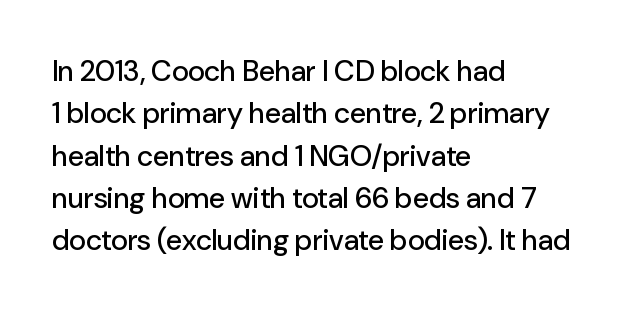
Q: Is the text italic (slanted)? A: No, it is upright.
Q: Is the typeface a serif or a sans-serif typeface? A: Sans-serif.
Q: Is the text underlined? A: No.
Q: How is the paragraph aligned? A: Left-aligned.
Q: Is the spacing between letters normal or unusually wide? A: Normal.
Q: Is the spacing between lines tight, normal or loose? A: Normal.
Q: Width (condensed, normal, or wide)? A: Normal.
Q: Stroke contrast? A: Low.
Q: x-height? A: Medium.
Q: Monospaced? A: No.
